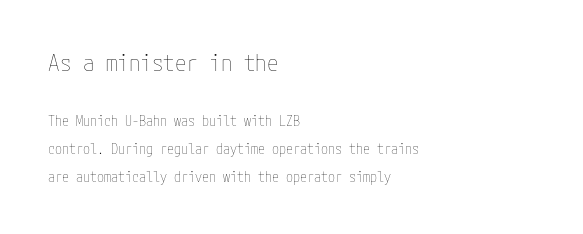
{"italic": "no", "bold": "no", "underline": "no", "align": "left", "line_spacing": "loose", "line_spacing_ratio": 1.99, "letter_spacing": "normal", "letter_spacing_em": 0.0, "larger_block": "first", "size_ratio": 1.64, "glyph_px": 23}
